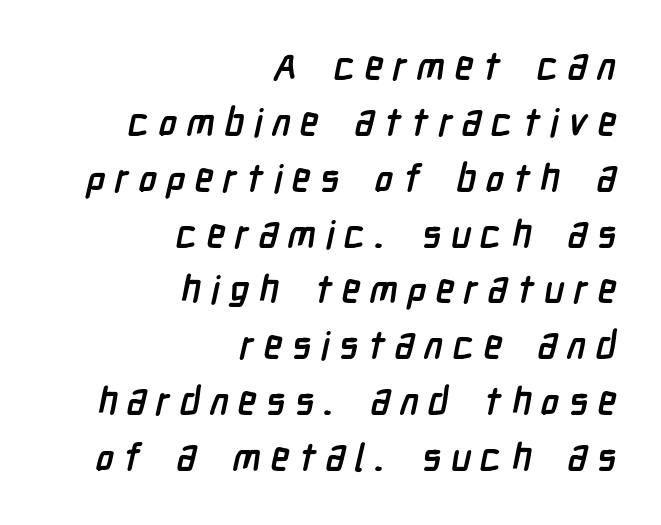
The zone under the glyphs is completely vacant. Regarding serifs, this sample does without them. Reading down the column, the eye jumps a familiar distance to each next line. Emphasis by weight is at full strength: bold.
